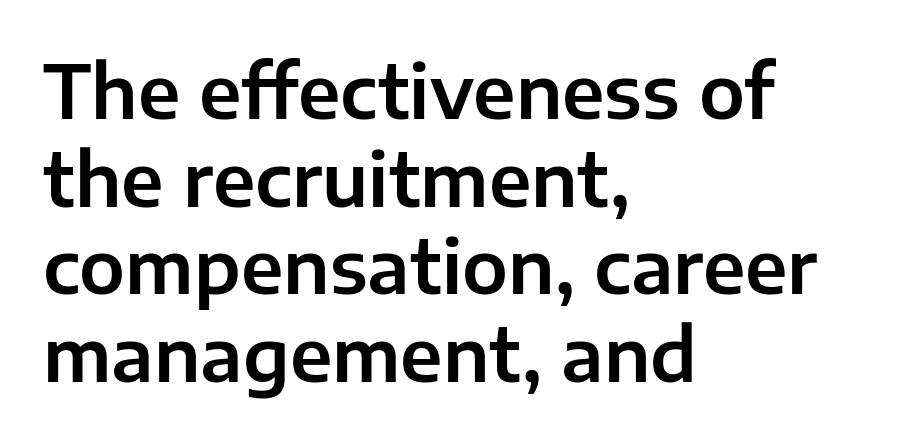
{"serif": "no", "italic": "no", "width": "normal", "stroke_contrast": "low", "x_height": "medium", "monospaced": "no", "underline": "no", "align": "left", "line_spacing_ratio": 1.2, "letter_spacing": "normal", "letter_spacing_em": 0.0, "glyph_px": 73}
